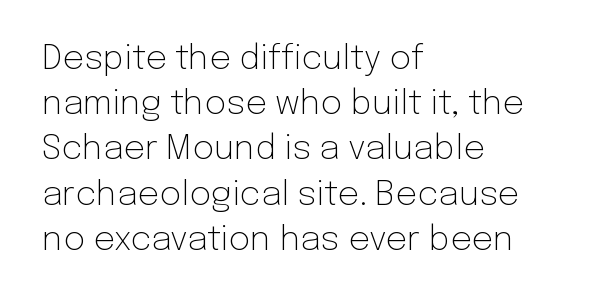
{"serif": "no", "italic": "no", "bold": "no", "weight": "light", "width": "normal", "stroke_contrast": "low", "x_height": "medium", "monospaced": "no", "underline": "no", "align": "left", "line_spacing": "normal", "line_spacing_ratio": 1.33, "letter_spacing": "normal", "letter_spacing_em": 0.0, "glyph_px": 34}
